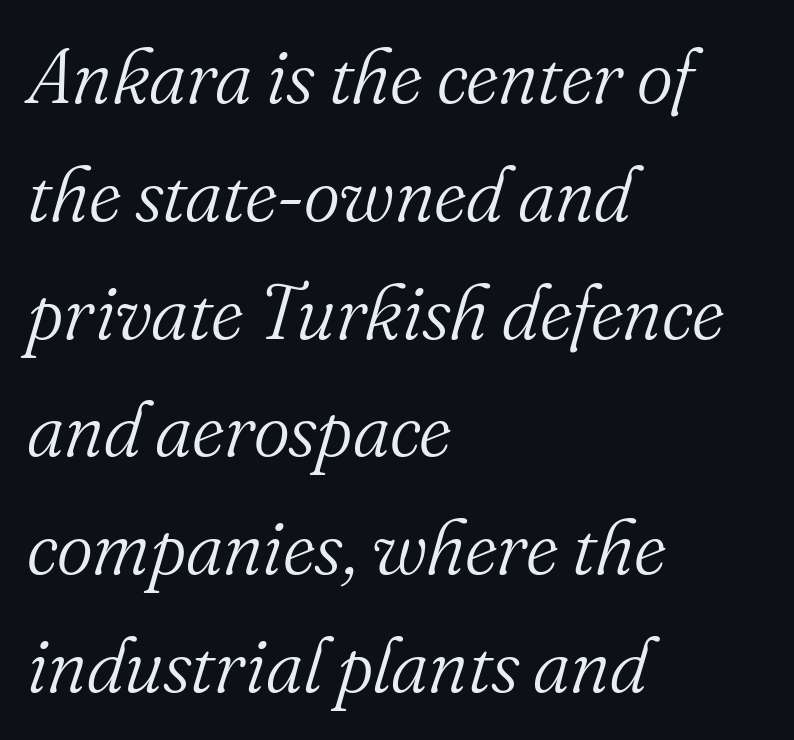
Each stroke keeps to a modest, everyday thickness or less. This sample uses a serif face. Is the type slanted? Yes — the strokes lean at a clear angle. The passage shown is typed in a proportional face where columns would drift.
